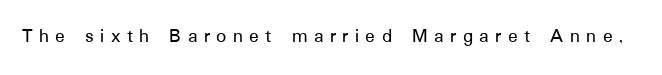
{"italic": "no", "underline": "no", "letter_spacing": "wide", "letter_spacing_em": 0.32, "glyph_px": 20}
